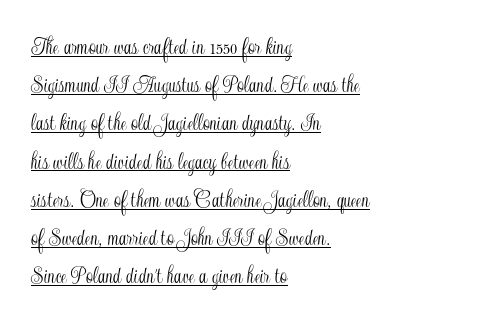
Reading down the column, the eye jumps a familiar distance to each next line. Is the block centered? No — it sits flush against the left margin. Short note: letters normally spaced. The glyphs are accompanied by a horizontal stroke just below them.
